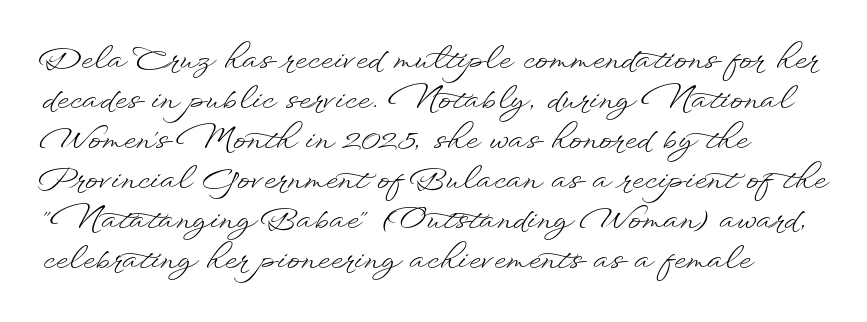
Q: Is the text bold? A: No.
Q: Is the text italic (slanted)? A: Yes.
Q: Is the text underlined? A: No.
Q: How is the paragraph aligned? A: Left-aligned.
Q: Is the spacing between letters normal or unusually wide? A: Normal.
Q: Is the spacing between lines tight, normal or loose? A: Normal.
Q: Width (condensed, normal, or wide)? A: Wide.
Q: Stroke contrast? A: Low.
Q: x-height? A: Small.
Q: Monospaced? A: No.
